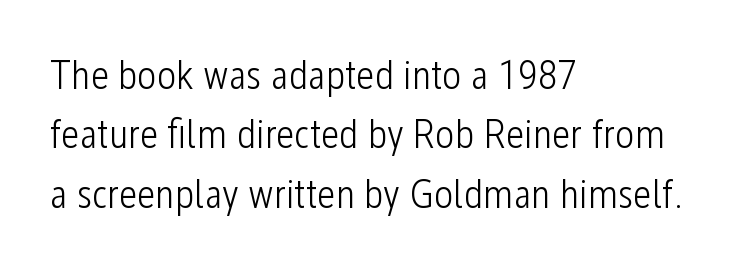
{"serif": "no", "italic": "no", "bold": "no", "weight": "light", "width": "condensed", "stroke_contrast": "low", "x_height": "medium", "monospaced": "no", "underline": "no", "align": "left", "line_spacing": "normal", "line_spacing_ratio": 1.45, "letter_spacing": "normal", "letter_spacing_em": 0.0, "glyph_px": 41}
